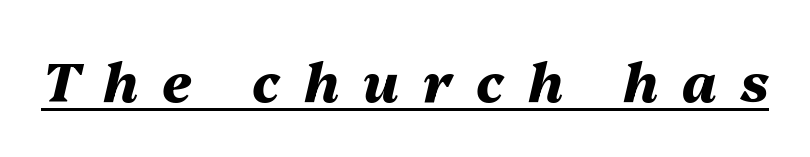
{"italic": "yes", "lean": "right", "slant_degrees": 13, "bold": "yes", "weight": "heavy", "width": "normal", "stroke_contrast": "medium", "x_height": "medium", "monospaced": "no", "underline": "yes", "letter_spacing": "wide", "letter_spacing_em": 0.44, "glyph_px": 54}
